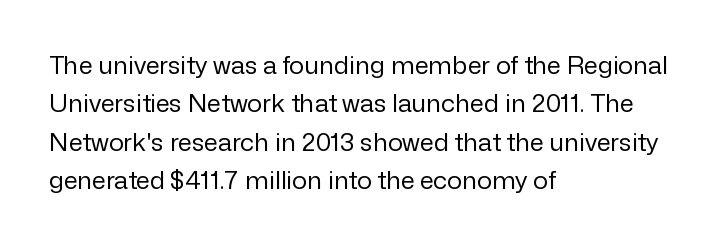
{"italic": "no", "bold": "no", "underline": "no", "align": "left", "line_spacing": "normal", "line_spacing_ratio": 1.54, "letter_spacing": "normal", "letter_spacing_em": 0.0, "glyph_px": 25}
